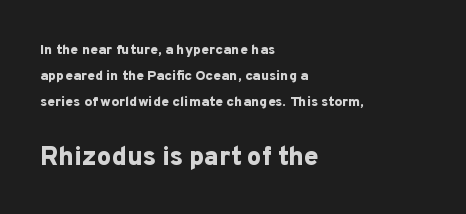
Q: Is the text bold? A: Yes.
Q: Is the text italic (slanted)? A: No, it is upright.
Q: Is the text underlined? A: No.
Q: How is the paragraph aligned? A: Left-aligned.
Q: Is the spacing between letters normal or unusually wide? A: Normal.
Q: Which block of text is set in a larger size, the first (top) or the second (bottom)? A: The second (bottom) one.
